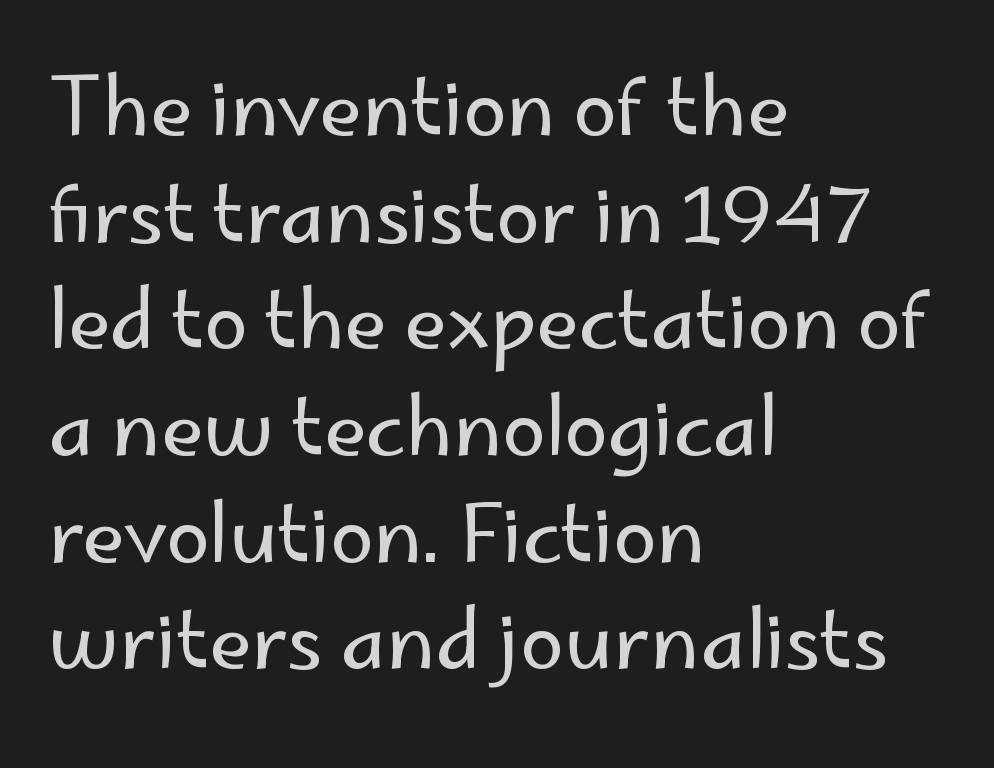
The image shows 79 px regular-weight sans-serif type, upright; set left-aligned, normal line spacing (1.35x), normal letter spacing, not underlined; low stroke contrast and a small x-height.
